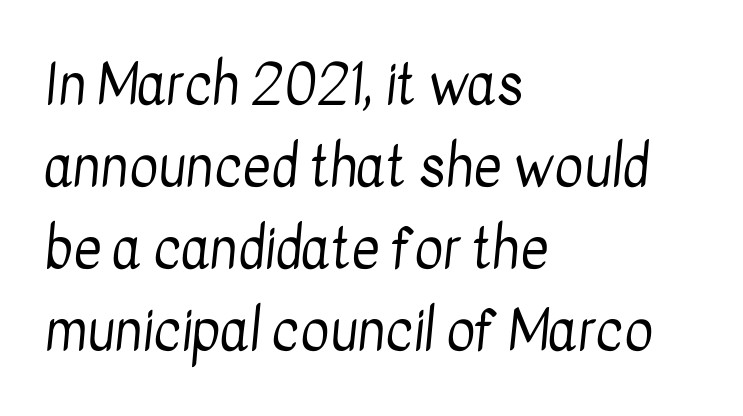
The image shows 55 px regular-weight, condensed sans-serif type; set left-aligned, normal line spacing (1.49x), normal letter spacing, not underlined; low stroke contrast and a medium x-height.
